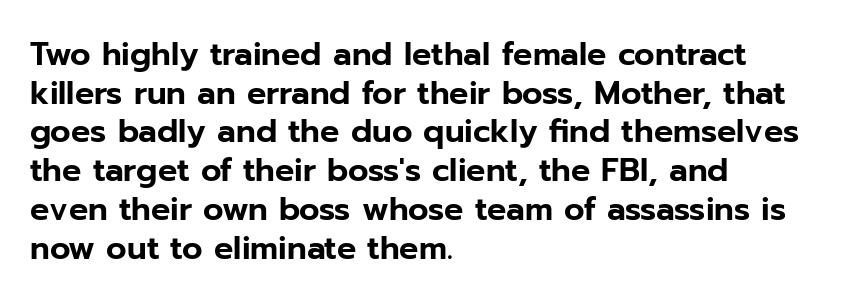
Caption: multi-line text, flush left, ragged right. These lines are rendered in a variable-pitch font. Examine the stroke ends and you'll find no serifs. A clean baseline with only descenders dipping below it. The horizontal fit of the characters is conventional and even.
